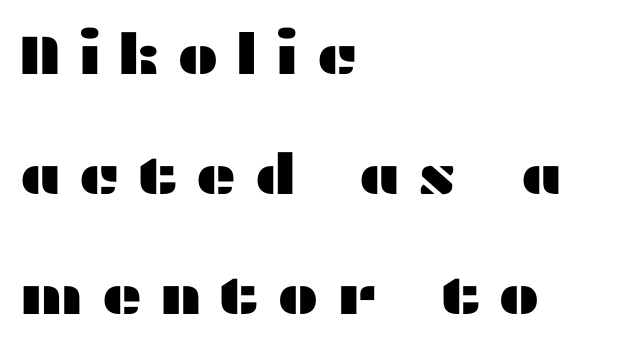
The image shows 56 px wide sans-serif type, upright; set left-aligned, loose line spacing (2.14x), unusually wide letter spacing (+0.3 em), not underlined; medium stroke contrast and a medium x-height.
